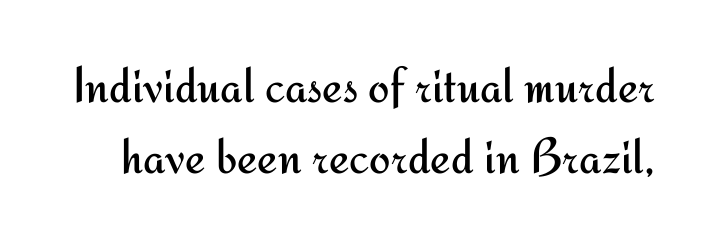
The image shows 51 px regular-weight sans-serif type, upright; set normal line spacing (1.4x), normal letter spacing, not underlined; medium stroke contrast and a small x-height.
